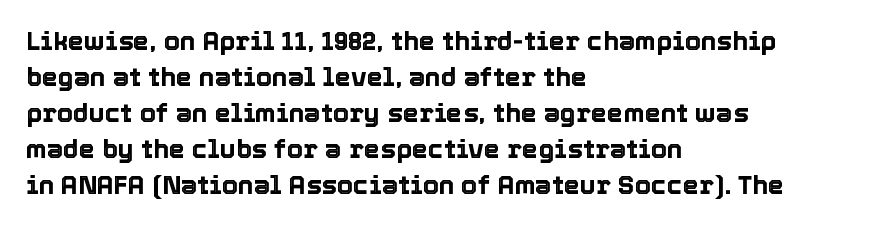
{"italic": "no", "underline": "no", "align": "left", "line_spacing": "normal", "line_spacing_ratio": 1.38, "letter_spacing": "normal", "letter_spacing_em": 0.0, "glyph_px": 26}
